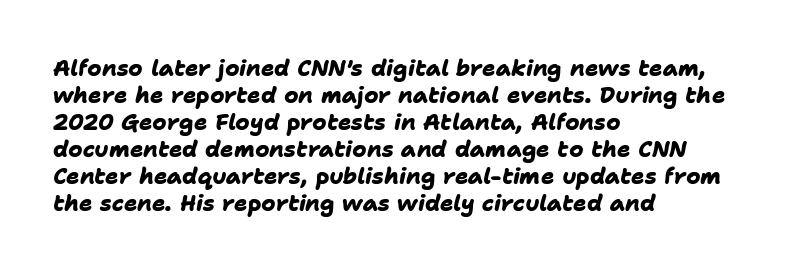
{"bold": "yes", "underline": "no", "align": "left", "line_spacing_ratio": 1.23, "letter_spacing": "normal", "letter_spacing_em": 0.0, "glyph_px": 22}
